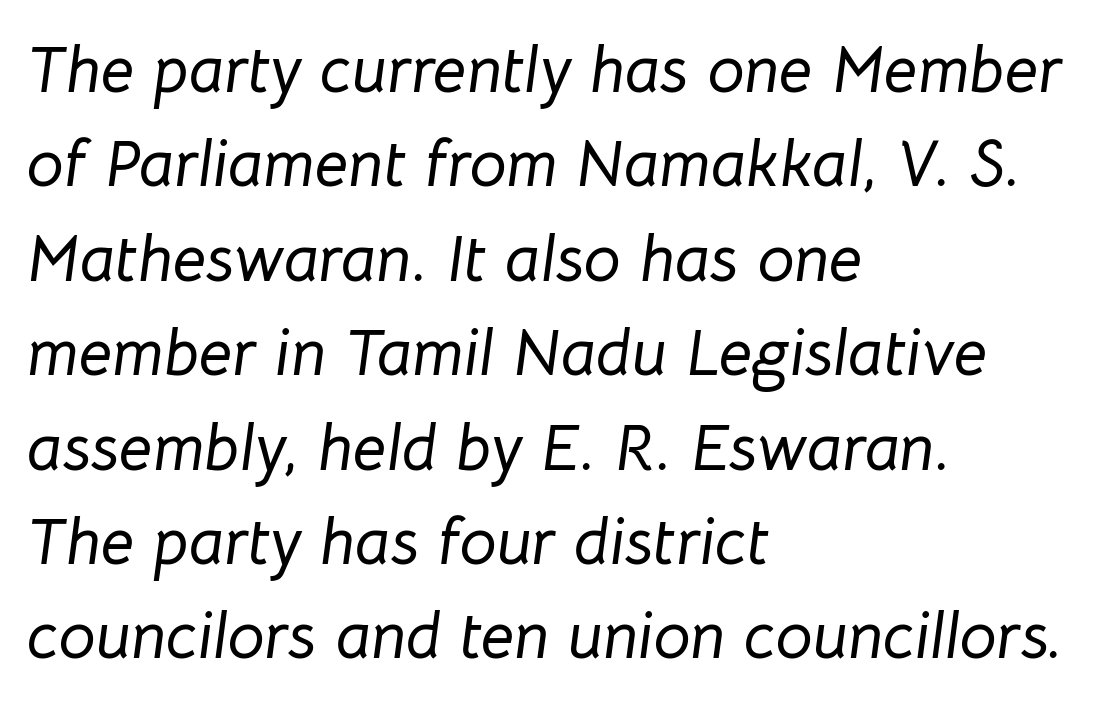
This rendering leaves character spacing at its baseline value. Observe the lean: these are italic letterforms. In terms of leading, this rendering sits right in the middle. One-word summary of the alignment: left.
